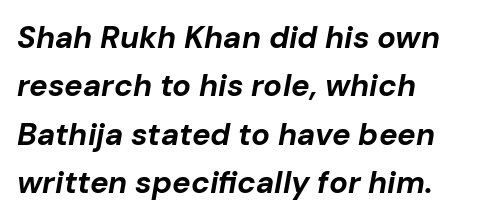
The rendering uses natural spacing where letterforms have individual widths. Here the glyphs are tracked normally, forming tight word shapes. Regarding leading, the lines here are spaced in the standard way. The baseline area is clear. Look at the stroke-to-counter ratio: heavy, a bold. The font's italic variant was chosen for this text.
